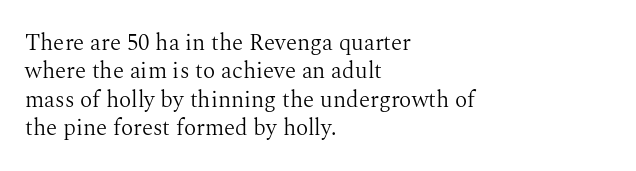
{"italic": "no", "bold": "no", "underline": "no", "align": "left", "line_spacing_ratio": 1.23, "letter_spacing": "normal", "letter_spacing_em": 0.0, "glyph_px": 23}
